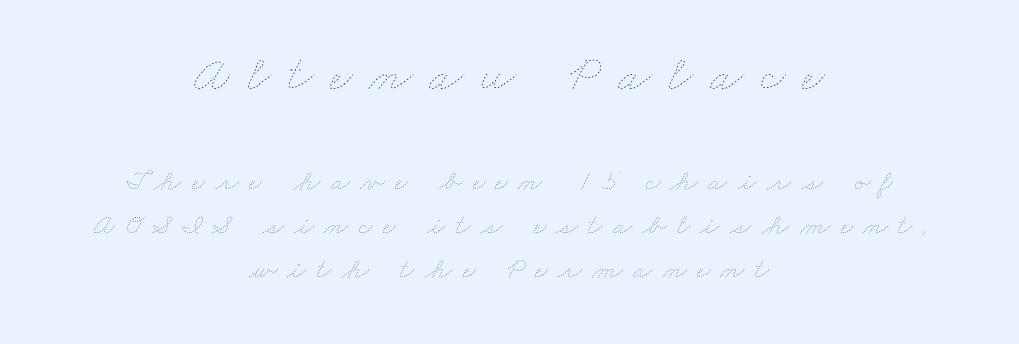
Top chunk: large. Bottom chunk: small. A clean baseline with only descenders dipping below it. Note the varied advance widths — an 'i' is clearly narrower than an 'm'. This sample is center-justified, so both line endings float freely. Compared with typical body copy, the letter spacing here is much looser.
